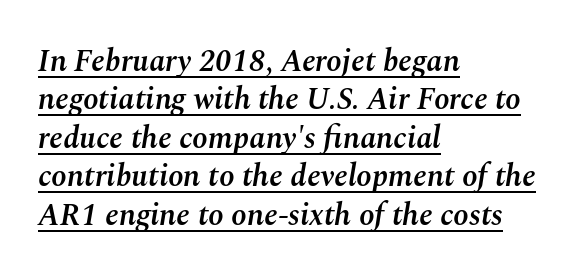
{"italic": "yes", "lean": "right", "slant_degrees": 10, "bold": "semi", "weight": "semibold", "width": "normal", "stroke_contrast": "medium", "x_height": "medium", "monospaced": "no", "underline": "yes", "align": "left", "line_spacing_ratio": 1.24, "letter_spacing": "normal", "letter_spacing_em": 0.0, "glyph_px": 31}
